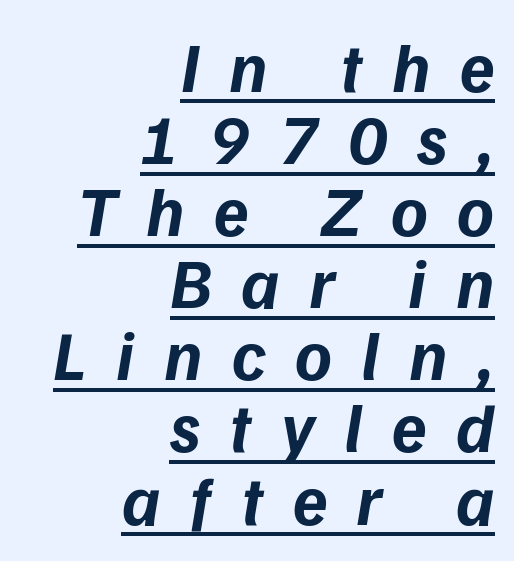
{"serif": "no", "bold": "yes", "weight": "bold", "width": "normal", "stroke_contrast": "low", "x_height": "medium", "monospaced": "no", "underline": "yes", "align": "right", "line_spacing": "tight", "line_spacing_ratio": 1.03, "letter_spacing": "wide", "letter_spacing_em": 0.42, "glyph_px": 70}
